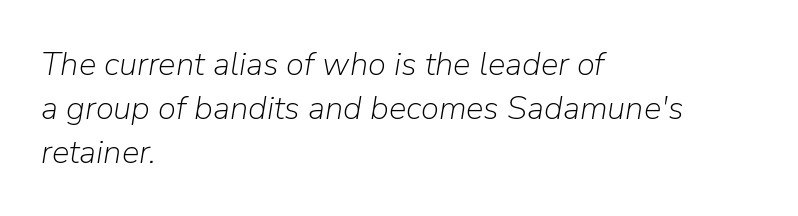
The image shows 33 px light type, italic (leaning right); set left-aligned, normal line spacing (1.33x), normal letter spacing, not underlined; low stroke contrast and a medium x-height.
